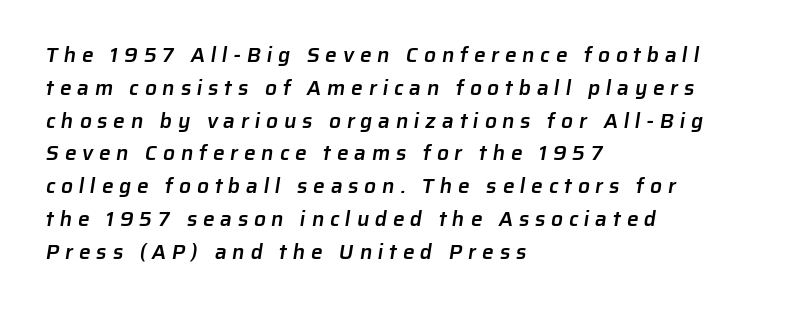
Q: Is the text bold? A: Semi-bold.
Q: Is the text underlined? A: No.
Q: How is the paragraph aligned? A: Left-aligned.
Q: Is the spacing between letters normal or unusually wide? A: Unusually wide.
Q: Is the spacing between lines tight, normal or loose? A: Normal.
